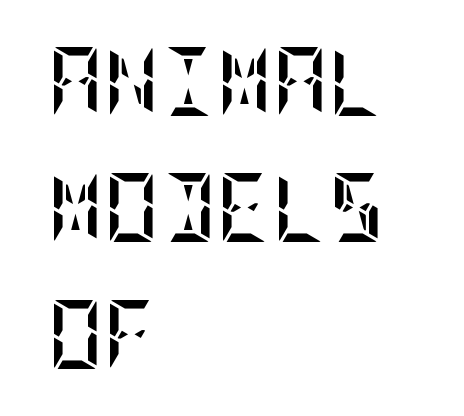
When letters stand straight like this, we call the style roman or upright. Underlining? Definitely not there. What stands out about the letter spacing? Nothing — it is the standard amount. The font is running at its bold setting. A student would call this left alignment; a typographer would say flush left, rag right.
